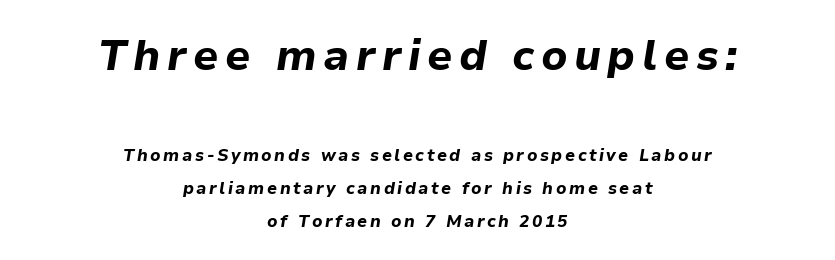
{"italic": "yes", "lean": "right", "slant_degrees": 9, "bold": "yes", "weight": "bold", "width": "normal", "stroke_contrast": "low", "x_height": "medium", "monospaced": "no", "underline": "no", "align": "center", "line_spacing": "loose", "line_spacing_ratio": 1.93, "larger_block": "first", "size_ratio": 2.53, "glyph_px": 43}
